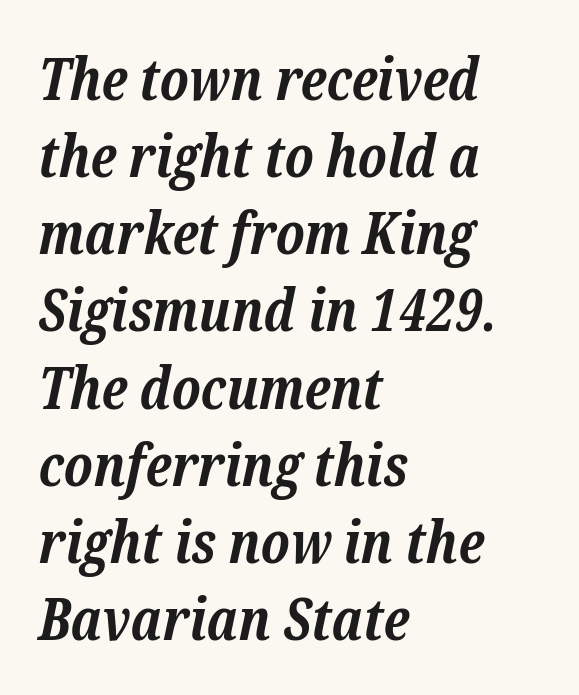
If you drew a ruler down the left edge, every line would touch it. Set as a true bold cut, around the 700 mark. The passage shown has conventional tracking throughout. Characters are canted at an angle relative to the baseline's perpendicular.
